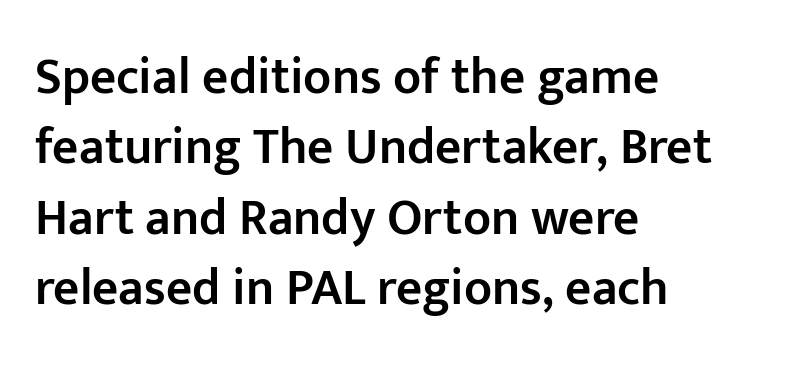
Q: Is the text bold? A: Semi-bold.
Q: Is the text italic (slanted)? A: No, it is upright.
Q: Is the typeface a serif or a sans-serif typeface? A: Sans-serif.
Q: Is the text underlined? A: No.
Q: How is the paragraph aligned? A: Left-aligned.
Q: Is the spacing between letters normal or unusually wide? A: Normal.
Q: Is the spacing between lines tight, normal or loose? A: Normal.
Q: Width (condensed, normal, or wide)? A: Normal.
Q: Stroke contrast? A: Low.
Q: x-height? A: Medium.
Q: Monospaced? A: No.
